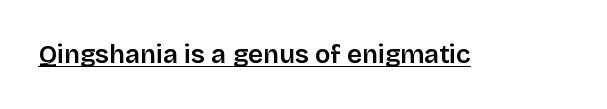
The letters stand upright; this is a roman face. This is moderately heavy type, rendered in semibold. These characters rest on top of a visible drawn line. You could call the tracking neutral — neither tight nor loose.
